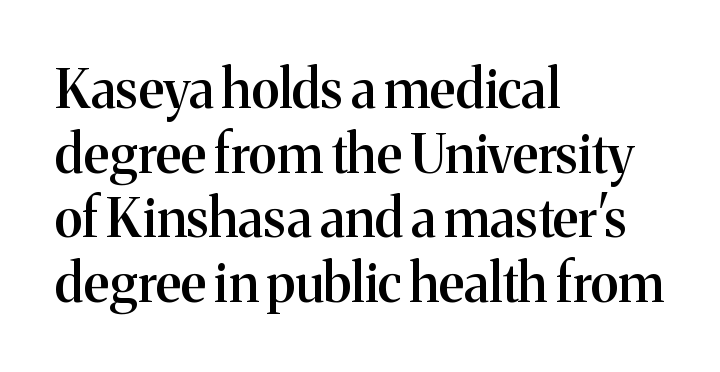
The image shows 53 px semibold serif type, upright; set left-aligned, line spacing 1.22x, normal letter spacing, not underlined; medium stroke contrast and a medium x-height.
